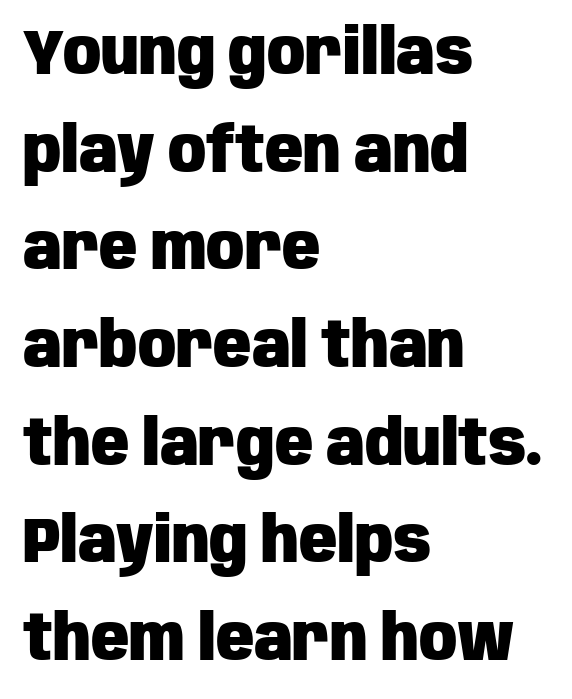
The image shows 63 px heavy, condensed sans-serif type, upright; set left-aligned, normal line spacing (1.55x), normal letter spacing, not underlined; low stroke contrast and a large x-height.
